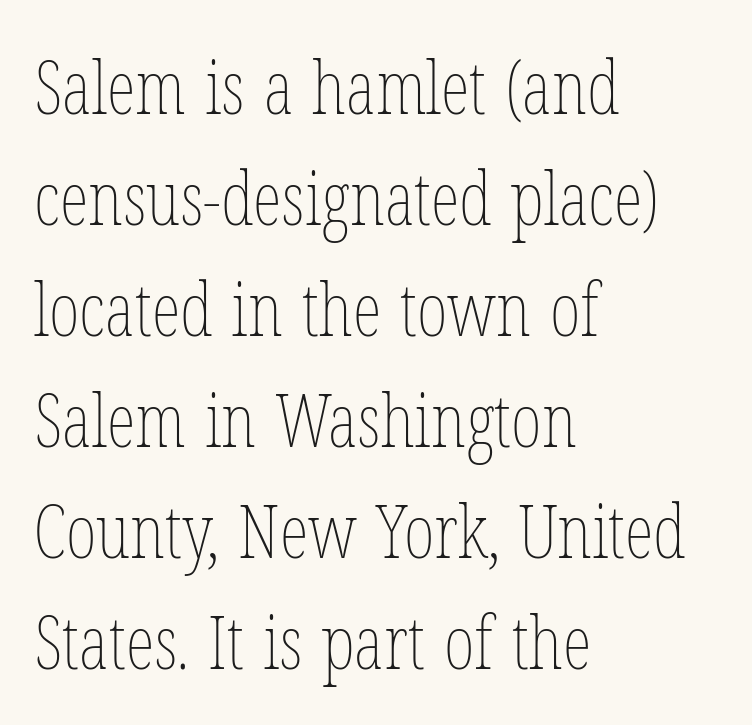
The weight tops out at a normal text grade. Leading matches the norm, producing a regular column. Observe the ordinary spacing: letters are neighbours, not strangers. The paragraph shown leans on its left margin. Words float on clear page, feet unadorned. Note the varied advance widths — an 'i' is clearly narrower than an 'm'.
